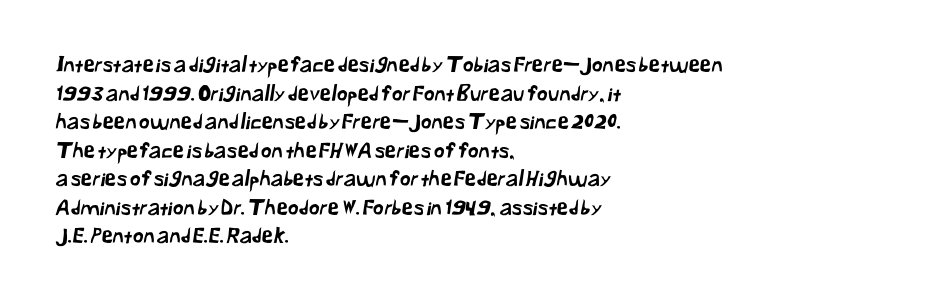
Q: Is the text underlined? A: No.
Q: How is the paragraph aligned? A: Left-aligned.
Q: Is the spacing between letters normal or unusually wide? A: Normal.
Q: Is the spacing between lines tight, normal or loose? A: Normal.
